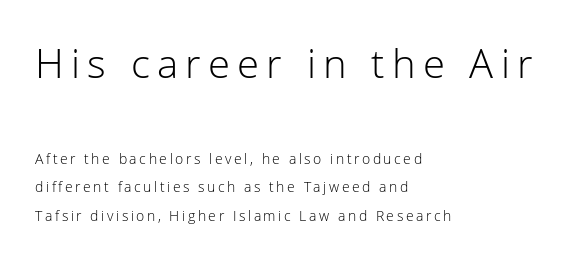
The image shows 40 px light sans-serif type, upright; set left-aligned, loose line spacing (2.04x), not underlined; the first (top) block is 2.86x larger; low stroke contrast and a medium x-height.
